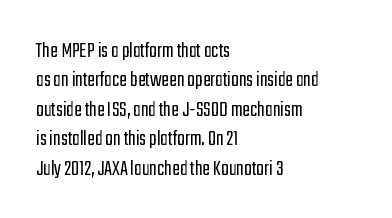
{"italic": "no", "bold": "no", "underline": "no", "align": "left", "line_spacing": "normal", "line_spacing_ratio": 1.28, "letter_spacing": "normal", "letter_spacing_em": 0.0, "glyph_px": 23}
